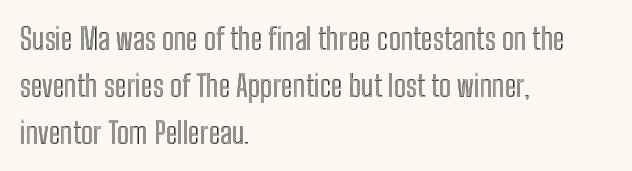
Beneath every word, the page is bare. The rendering anchors every line to the left-hand side. No italicization has been applied; the sample stays upright. Proportional: the letters do not fall into vertical columns.
